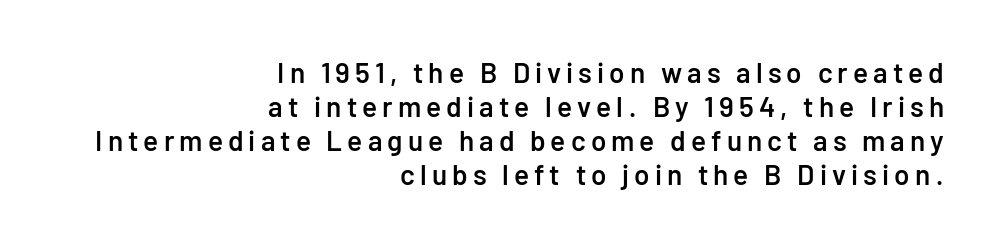
The image shows 28 px semibold sans-serif type, upright; set right-aligned, line spacing 1.22x, not underlined; low stroke contrast and a medium x-height.
